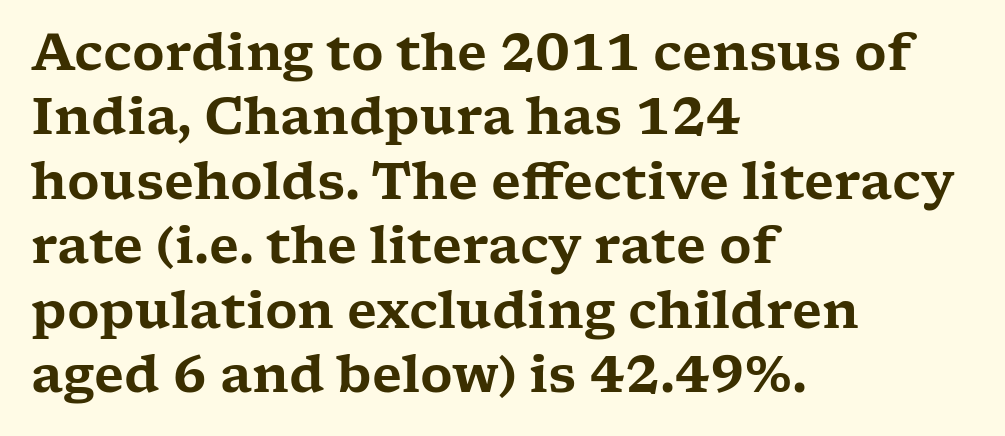
The image shows 50 px wide serif type, upright; set left-aligned, normal line spacing (1.29x), normal letter spacing, not underlined; low stroke contrast and a medium x-height.
